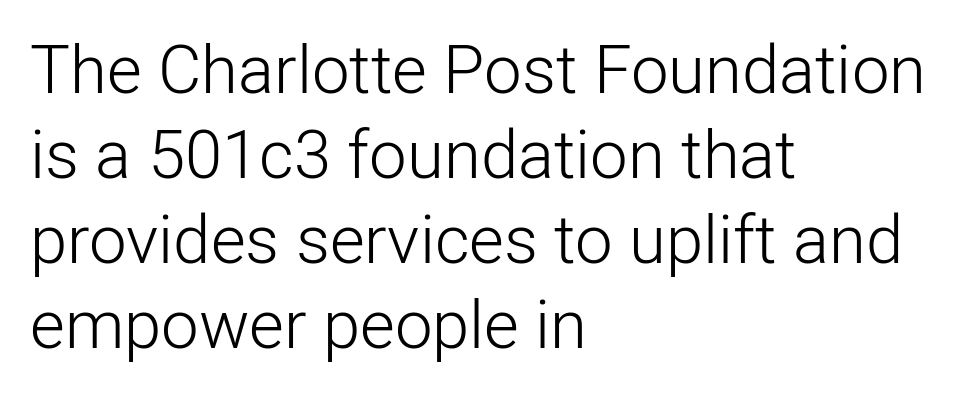
The image shows 67 px light sans-serif type, upright; set left-aligned, normal line spacing (1.27x), normal letter spacing, not underlined; low stroke contrast and a medium x-height.
